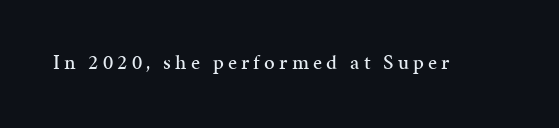
The string is rendered with underlining switched off. Does extra space separate the letters? Yes, quite a lot of it. Quick note: not italic, upright.
